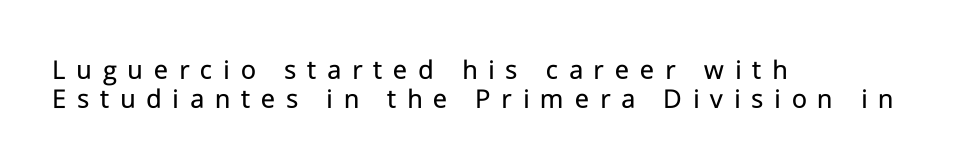
This is roman type, the default non-slanted kind. The lines are packed closely together with very little leading. Heft: none added — not bold. Loose tracking; the words dissolve into strings of separated letters. The space directly below the letters is spotless. Nope, no serifs anywhere on these letters.
